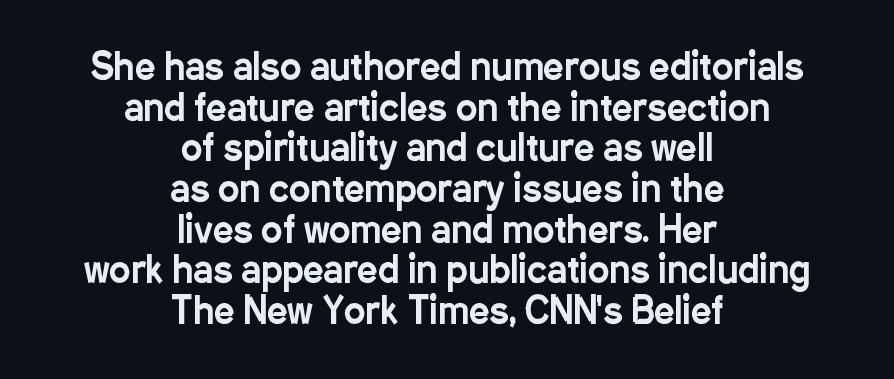
Q: Is the text italic (slanted)? A: No, it is upright.
Q: Is the typeface a serif or a sans-serif typeface? A: Sans-serif.
Q: Is the text underlined? A: No.
Q: How is the paragraph aligned? A: Centered.
Q: Is the spacing between letters normal or unusually wide? A: Normal.
Q: Is the spacing between lines tight, normal or loose? A: Tight.
Q: Width (condensed, normal, or wide)? A: Condensed.
Q: Stroke contrast? A: Low.
Q: x-height? A: Medium.
Q: Monospaced? A: No.
